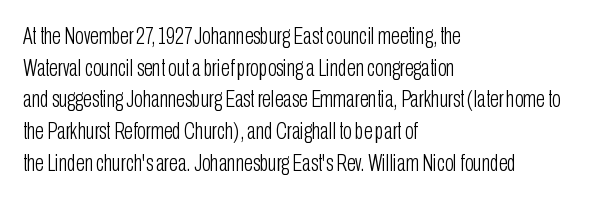
The image shows 23 px text type, upright; set left-aligned, normal line spacing (1.38x), normal letter spacing, not underlined.
